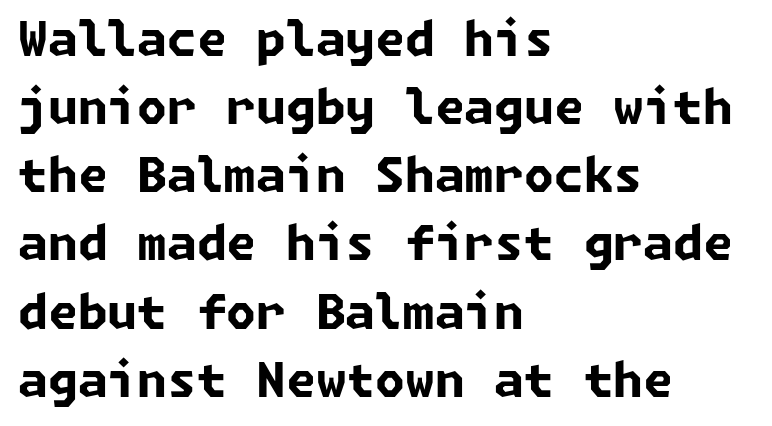
The image shows 48 px bold sans-serif type; set left-aligned, normal line spacing (1.42x), normal letter spacing, not underlined; low stroke contrast and a medium x-height.
